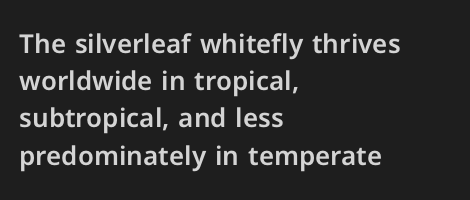
The passage is arranged the way most books set body copy — flush left. No extra tracking has been applied to these lines. You can tell it's not italic because the verticals are truly vertical. The leading is moderate, giving the passage an even texture. The specimen omits any rule beneath the text block's lines.
